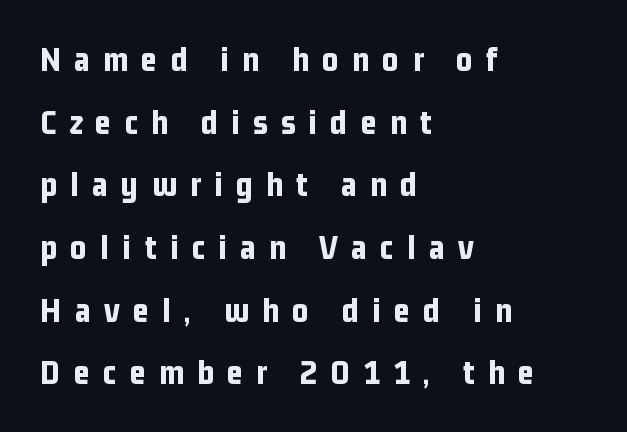
{"serif": "no", "italic": "no", "bold": "yes", "weight": "bold", "width": "condensed", "stroke_contrast": "low", "x_height": "medium", "monospaced": "no", "underline": "no", "align": "left", "line_spacing_ratio": 1.79, "letter_spacing": "wide", "letter_spacing_em": 0.38, "glyph_px": 35}
